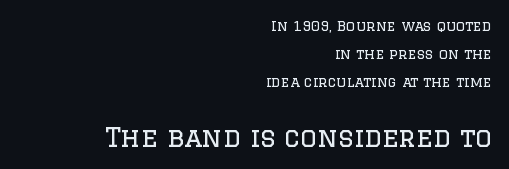
{"italic": "no", "bold": "no", "underline": "no", "align": "right", "line_spacing": "loose", "line_spacing_ratio": 2.0, "letter_spacing": "normal", "letter_spacing_em": 0.0, "larger_block": "second", "size_ratio": 1.86, "glyph_px": 26}
